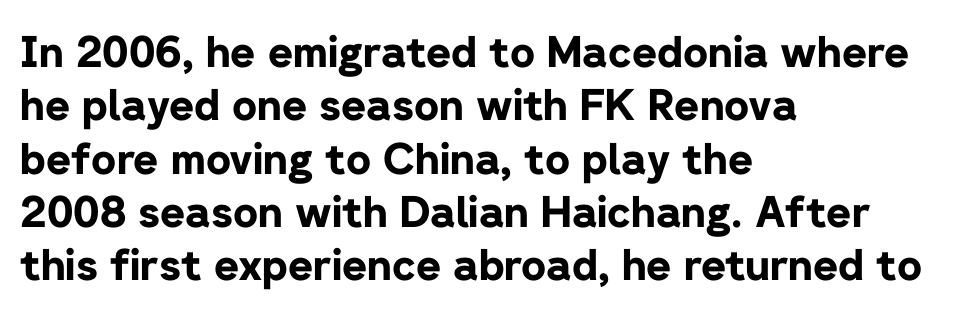
Q: Is the text bold? A: Yes.
Q: Is the text italic (slanted)? A: No, it is upright.
Q: Is the typeface a serif or a sans-serif typeface? A: Sans-serif.
Q: Is the text underlined? A: No.
Q: How is the paragraph aligned? A: Left-aligned.
Q: Is the spacing between letters normal or unusually wide? A: Normal.
Q: Width (condensed, normal, or wide)? A: Normal.
Q: Stroke contrast? A: Low.
Q: x-height? A: Medium.
Q: Monospaced? A: No.
